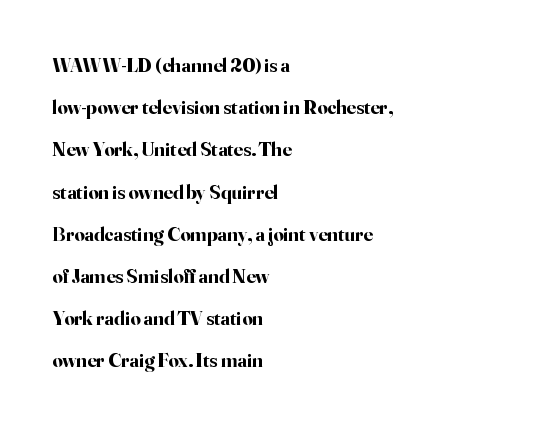
Q: Is the text bold? A: Yes.
Q: Is the text italic (slanted)? A: No, it is upright.
Q: Is the text underlined? A: No.
Q: How is the paragraph aligned? A: Left-aligned.
Q: Is the spacing between letters normal or unusually wide? A: Normal.
Q: Is the spacing between lines tight, normal or loose? A: Loose.
